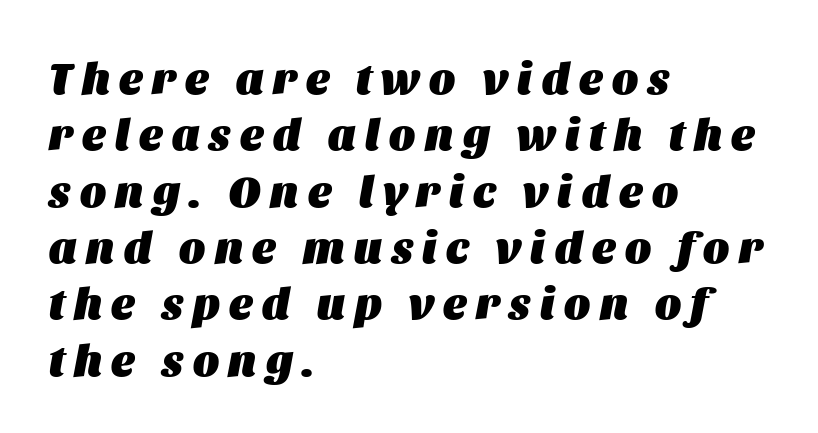
Horizontal alignment here is leftward, the default for most running prose. This rendering features lettering with no underline. Rows of type keep a routine distance in the vertical direction. These words are printed bold, with thick strokes throughout. Proportional: the letters do not fall into vertical columns.
